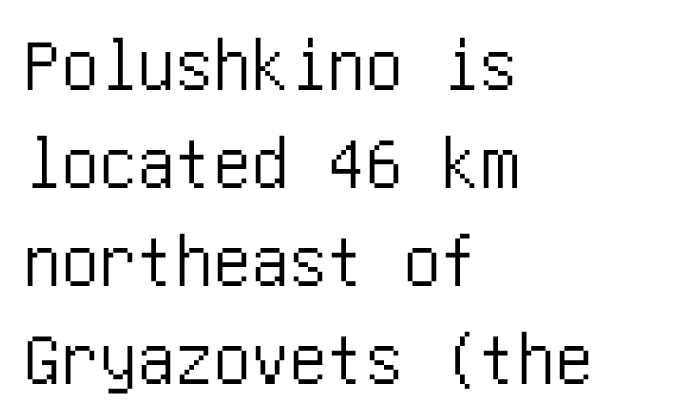
The image shows 76 px condensed sans-serif type, upright; set left-aligned, normal line spacing (1.29x), normal letter spacing, not underlined; low stroke contrast and a large x-height.
